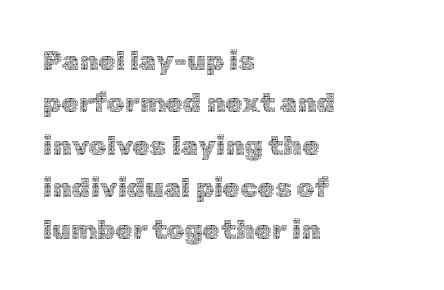
Q: Is the text bold? A: No.
Q: Is the text italic (slanted)? A: No, it is upright.
Q: Is the text underlined? A: No.
Q: How is the paragraph aligned? A: Left-aligned.
Q: Is the spacing between letters normal or unusually wide? A: Normal.
Q: Is the spacing between lines tight, normal or loose? A: Normal.
Q: Width (condensed, normal, or wide)? A: Normal.
Q: x-height? A: Medium.
Q: Monospaced? A: No.
